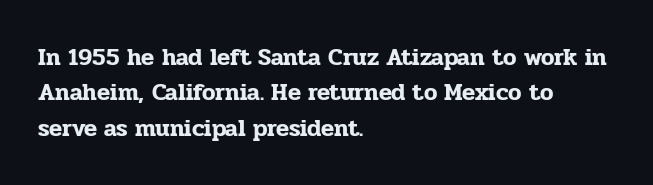
Q: Is the text italic (slanted)? A: No, it is upright.
Q: Is the text underlined? A: No.
Q: How is the paragraph aligned? A: Left-aligned.
Q: Is the spacing between letters normal or unusually wide? A: Normal.
Q: Is the spacing between lines tight, normal or loose? A: Normal.
